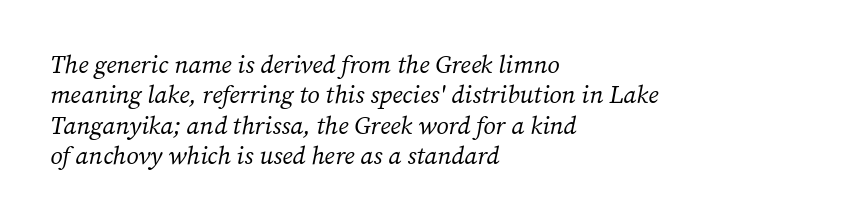
Style check: oblique. The specimen omits any rule beneath the text block's lines. On a weight scale, this lands at 450 or below. The compositor pushed each line to the left boundary.
